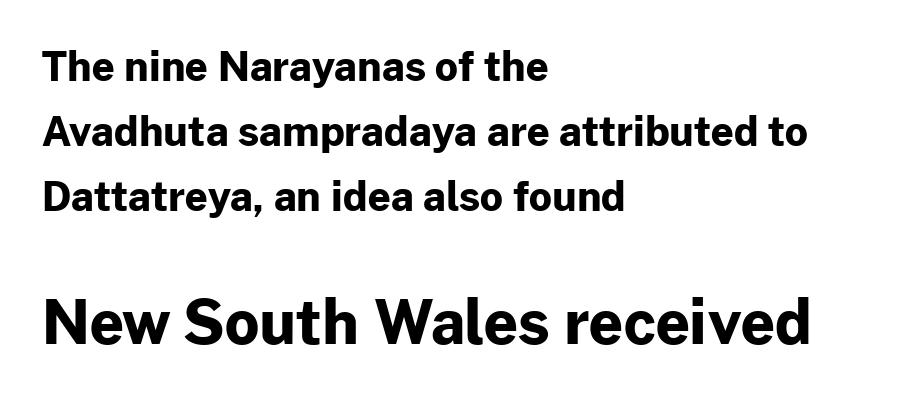
This is roman type, the default non-slanted kind. No extra tracking has been applied to these lines. Anything drawn beneath the words? Only blank space. Regular leading.
